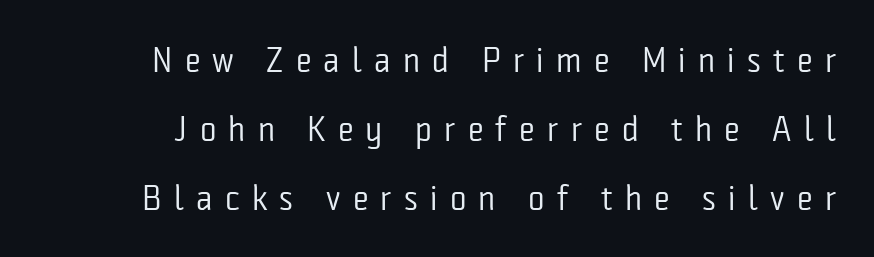
Weight: not bold — regular or lighter. Each new line begins a long way beneath the previous one. Stroke terminals: plain, sans-serif. Look at the tracking — it's clearly loosened, letters drifting apart. Is this a fixed-width face? No — the glyphs have proportional, varying widths.
